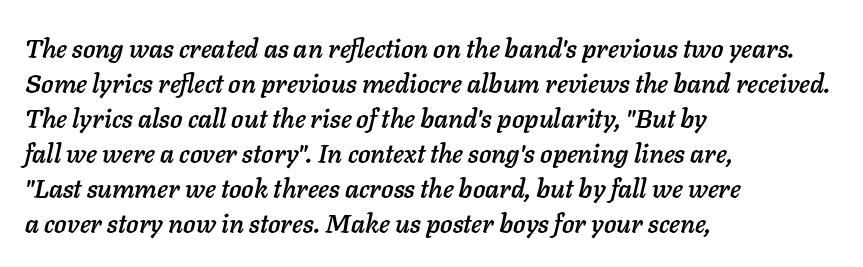
Q: Is the text italic (slanted)? A: Yes, it leans right by about 11 degrees.
Q: Is the text underlined? A: No.
Q: How is the paragraph aligned? A: Left-aligned.
Q: Is the spacing between letters normal or unusually wide? A: Normal.
Q: Is the spacing between lines tight, normal or loose? A: Normal.
